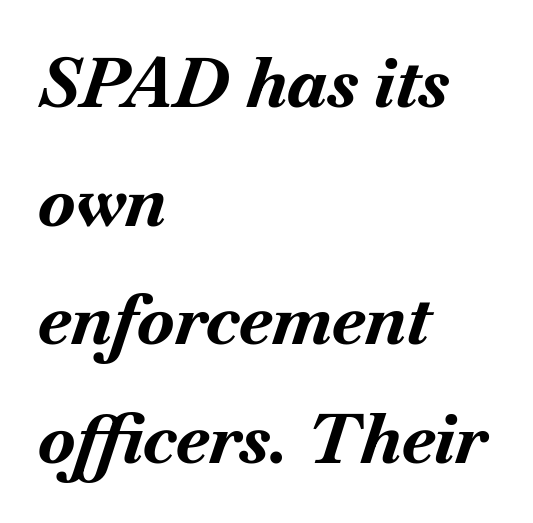
Q: Is the text bold? A: Yes.
Q: Is the text italic (slanted)? A: Yes, it leans right by about 18 degrees.
Q: Is the text underlined? A: No.
Q: How is the paragraph aligned? A: Left-aligned.
Q: Is the spacing between letters normal or unusually wide? A: Normal.
Q: Width (condensed, normal, or wide)? A: Normal.
Q: Stroke contrast? A: Medium.
Q: x-height? A: Small.
Q: Monospaced? A: No.
